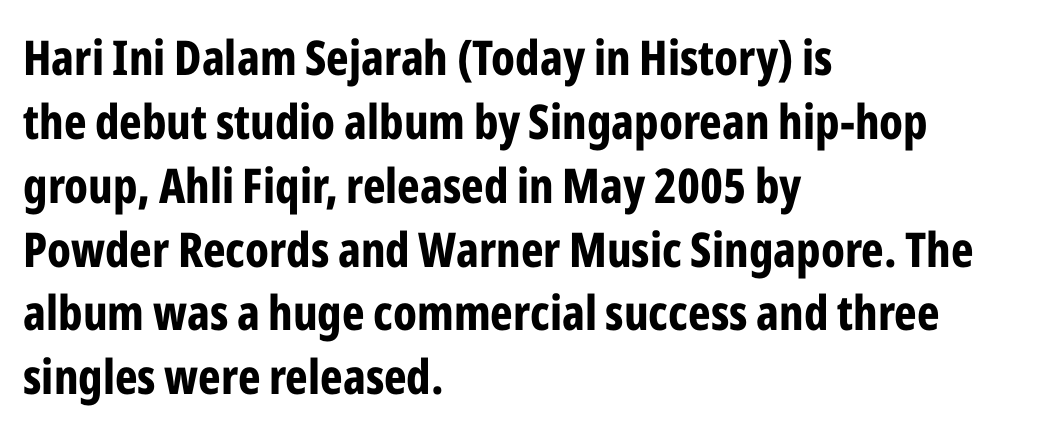
Q: Is the text bold? A: Yes.
Q: Is the text italic (slanted)? A: No, it is upright.
Q: Is the typeface a serif or a sans-serif typeface? A: Sans-serif.
Q: Is the text underlined? A: No.
Q: How is the paragraph aligned? A: Left-aligned.
Q: Is the spacing between letters normal or unusually wide? A: Normal.
Q: Is the spacing between lines tight, normal or loose? A: Normal.
Q: Width (condensed, normal, or wide)? A: Condensed.
Q: Stroke contrast? A: Low.
Q: x-height? A: Medium.
Q: Monospaced? A: No.
